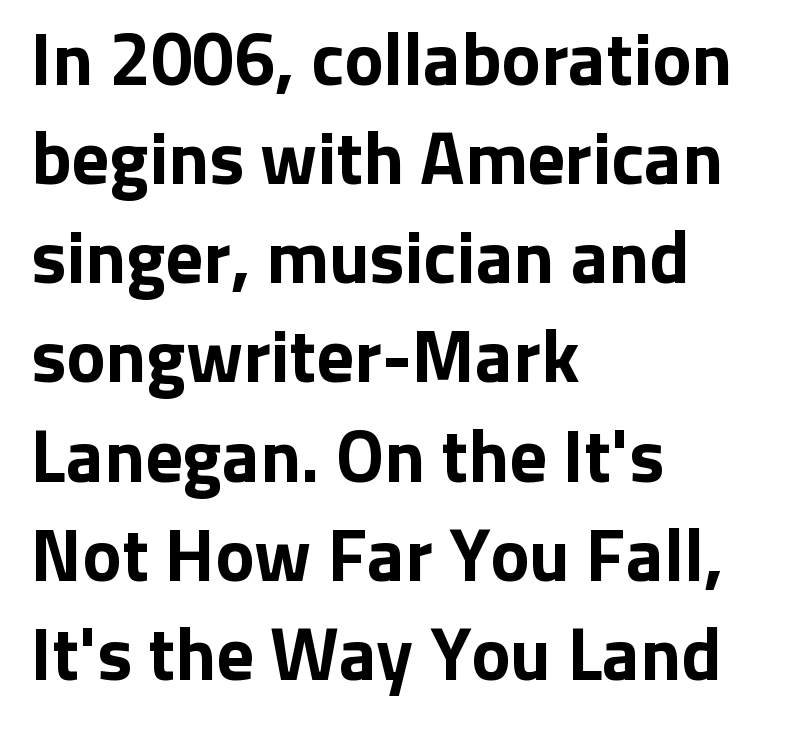
{"serif": "no", "italic": "no", "bold": "yes", "weight": "bold", "width": "normal", "stroke_contrast": "low", "x_height": "medium", "monospaced": "no", "underline": "no", "align": "left", "line_spacing": "normal", "line_spacing_ratio": 1.34, "letter_spacing": "normal", "letter_spacing_em": 0.0, "glyph_px": 74}
